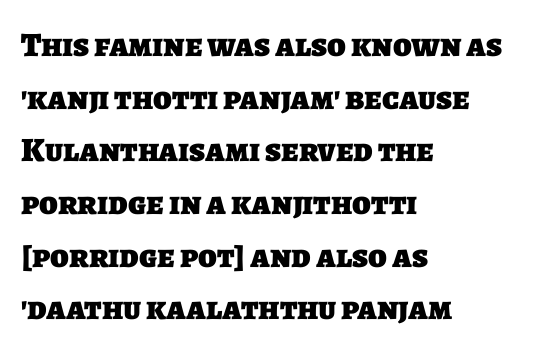
The image shows 34 px heavy sans-serif type; set left-aligned, normal line spacing (1.55x), normal letter spacing, not underlined; low stroke contrast and a large x-height.
